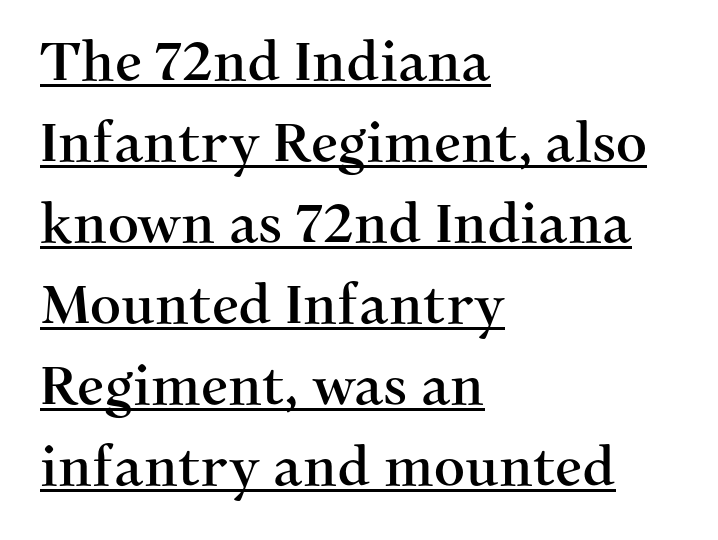
{"serif": "yes", "italic": "no", "width": "normal", "stroke_contrast": "medium", "x_height": "medium", "monospaced": "no", "underline": "yes", "align": "left", "line_spacing": "normal", "line_spacing_ratio": 1.5, "letter_spacing": "normal", "letter_spacing_em": 0.0, "glyph_px": 54}
